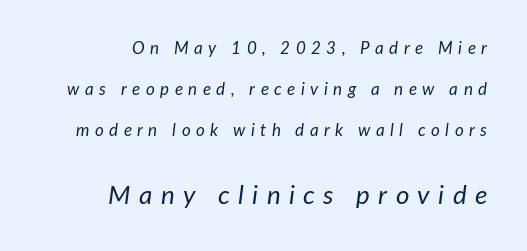
{"italic": "yes", "lean": "right", "slant_degrees": 7, "bold": "no", "underline": "no", "align": "right", "line_spacing": "loose", "line_spacing_ratio": 2.4, "letter_spacing": "wide", "letter_spacing_em": 0.32, "larger_block": "second", "size_ratio": 1.53, "glyph_px": 26}
